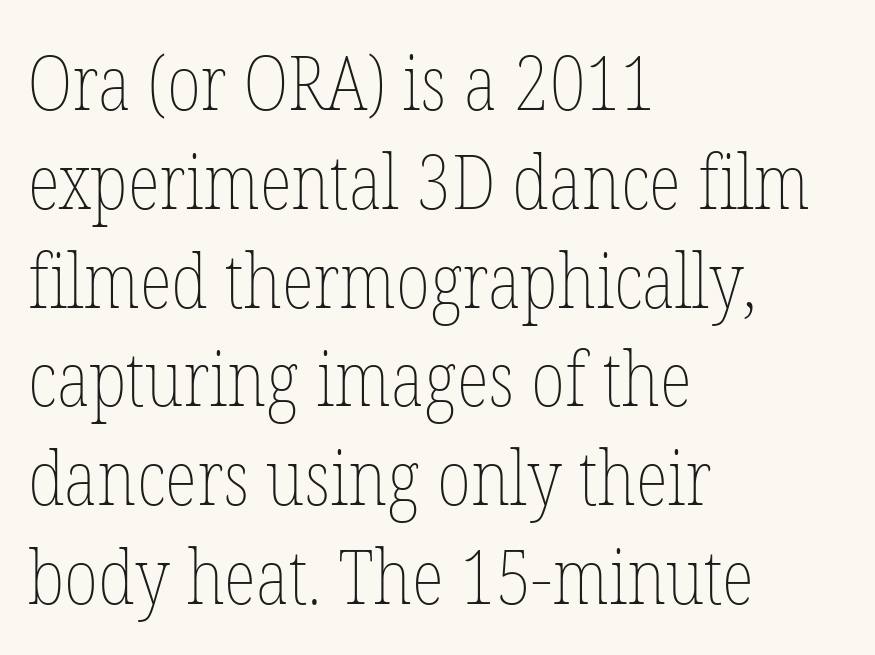
{"italic": "no", "bold": "no", "weight": "thin", "width": "condensed", "stroke_contrast": "low", "x_height": "medium", "monospaced": "no", "underline": "no", "align": "left", "line_spacing": "normal", "line_spacing_ratio": 1.3, "letter_spacing": "normal", "letter_spacing_em": 0.0, "glyph_px": 76}
